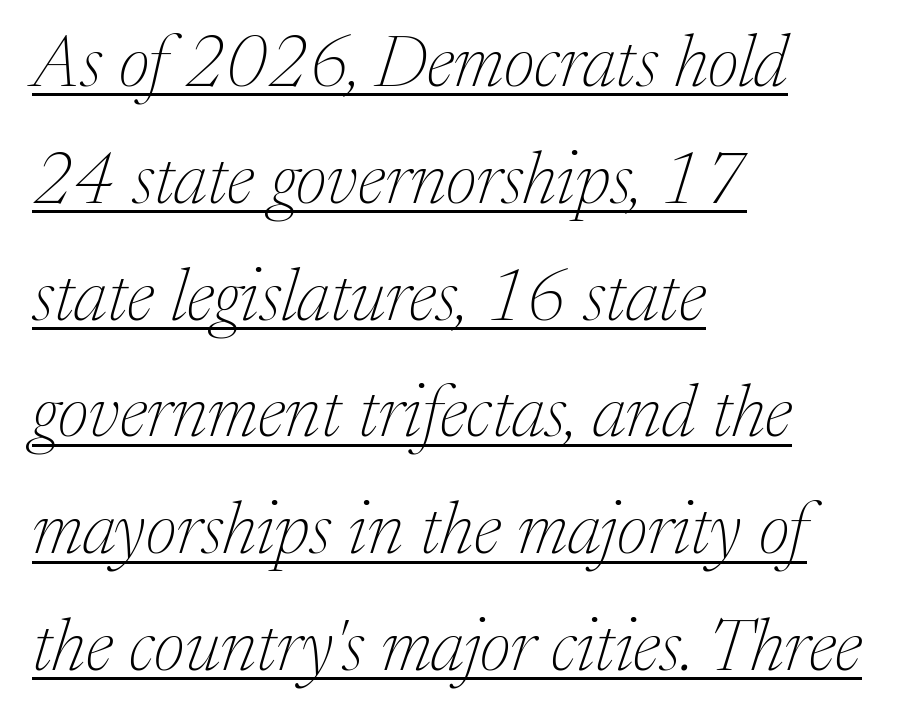
{"serif": "yes", "italic": "yes", "lean": "right", "slant_degrees": 17, "bold": "no", "weight": "thin", "width": "normal", "stroke_contrast": "medium", "x_height": "medium", "monospaced": "no", "underline": "yes", "align": "left", "line_spacing": "normal", "line_spacing_ratio": 1.6, "letter_spacing": "normal", "letter_spacing_em": 0.0, "glyph_px": 73}
